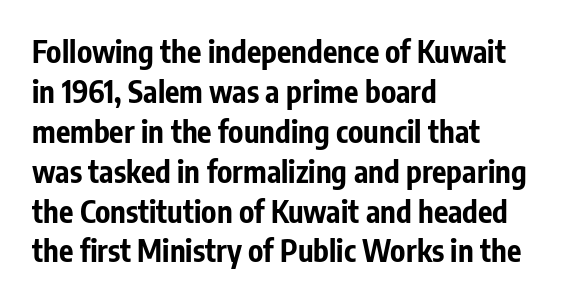
The image shows 30 px bold, condensed sans-serif type, upright; set left-aligned, normal line spacing (1.33x), normal letter spacing, not underlined; low stroke contrast and a medium x-height.
